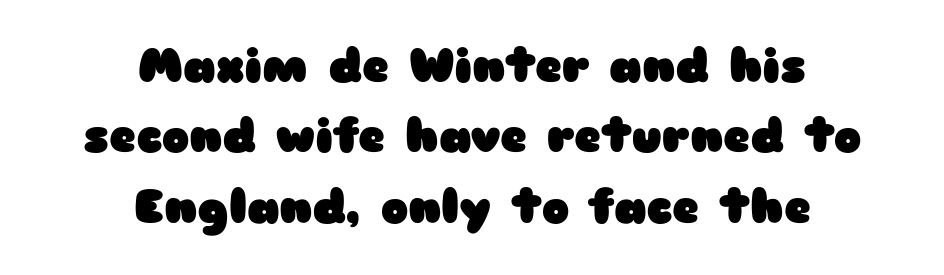
Q: Is the text bold? A: Yes.
Q: Is the text italic (slanted)? A: No, it is upright.
Q: Is the typeface a serif or a sans-serif typeface? A: Sans-serif.
Q: Is the text underlined? A: No.
Q: How is the paragraph aligned? A: Centered.
Q: Is the spacing between letters normal or unusually wide? A: Normal.
Q: Is the spacing between lines tight, normal or loose? A: Normal.
Q: Width (condensed, normal, or wide)? A: Wide.
Q: Stroke contrast? A: Low.
Q: x-height? A: Medium.
Q: Monospaced? A: No.
